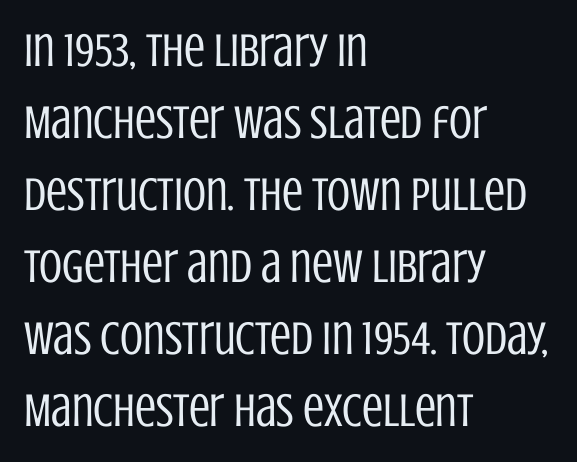
Q: Is the text bold? A: No.
Q: Is the text italic (slanted)? A: No, it is upright.
Q: Is the typeface a serif or a sans-serif typeface? A: Sans-serif.
Q: Is the text underlined? A: No.
Q: How is the paragraph aligned? A: Left-aligned.
Q: Is the spacing between letters normal or unusually wide? A: Normal.
Q: Is the spacing between lines tight, normal or loose? A: Normal.
Q: Width (condensed, normal, or wide)? A: Condensed.
Q: Stroke contrast? A: Low.
Q: x-height? A: Large.
Q: Monospaced? A: No.
